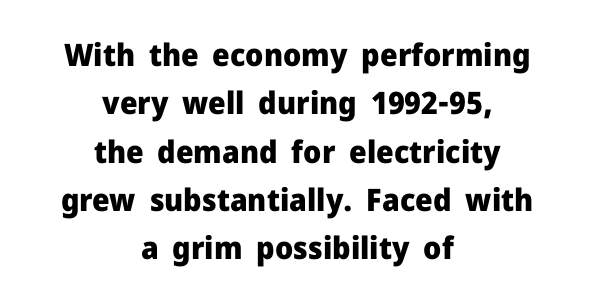
Q: Is the text bold? A: Yes.
Q: Is the text italic (slanted)? A: No, it is upright.
Q: Is the typeface a serif or a sans-serif typeface? A: Sans-serif.
Q: Is the text underlined? A: No.
Q: How is the paragraph aligned? A: Centered.
Q: Is the spacing between letters normal or unusually wide? A: Normal.
Q: Is the spacing between lines tight, normal or loose? A: Normal.
Q: Width (condensed, normal, or wide)? A: Normal.
Q: Stroke contrast? A: Low.
Q: x-height? A: Medium.
Q: Monospaced? A: No.
